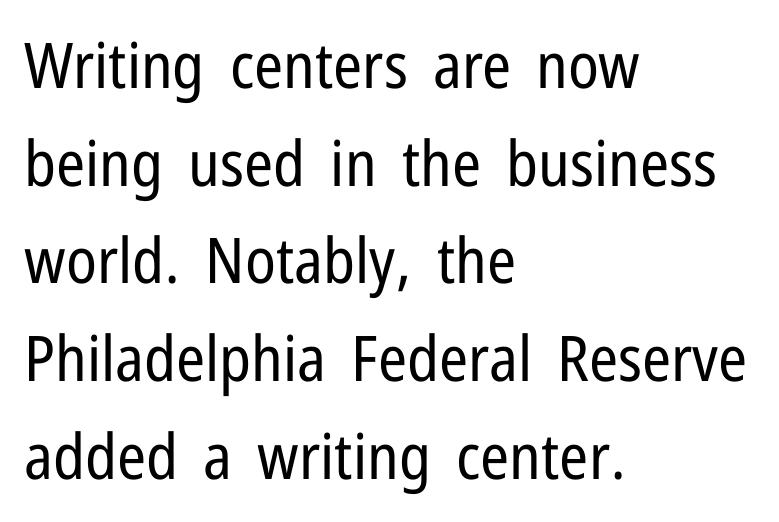
The image shows 63 px regular-weight, condensed sans-serif type, upright; set left-aligned, normal line spacing (1.55x), normal letter spacing, not underlined; low stroke contrast and a medium x-height.
